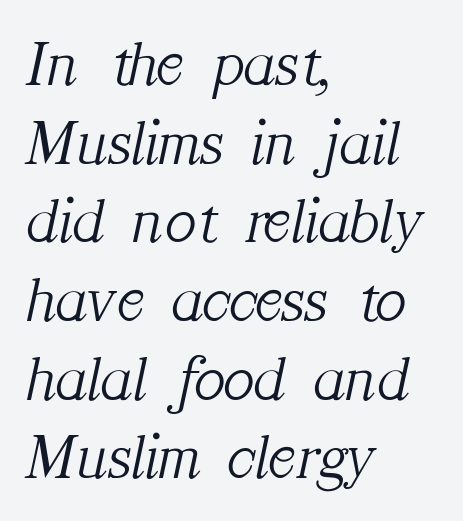
The image shows 65 px light serif type, italic (leaning right); set left-aligned, line spacing 1.21x, normal letter spacing, not underlined; medium stroke contrast and a medium x-height.
